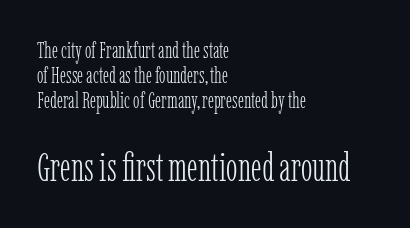
Q: Is the text bold? A: No.
Q: Is the text italic (slanted)? A: No, it is upright.
Q: Is the typeface a serif or a sans-serif typeface? A: Serif.
Q: Is the text underlined? A: No.
Q: How is the paragraph aligned? A: Left-aligned.
Q: Is the spacing between letters normal or unusually wide? A: Normal.
Q: Is the spacing between lines tight, normal or loose? A: Tight.
Q: Which block of text is set in a larger size, the first (top) or the second (bottom)? A: The second (bottom) one.
Q: Width (condensed, normal, or wide)? A: Condensed.
Q: Stroke contrast? A: Low.
Q: x-height? A: Medium.
Q: Monospaced? A: No.
